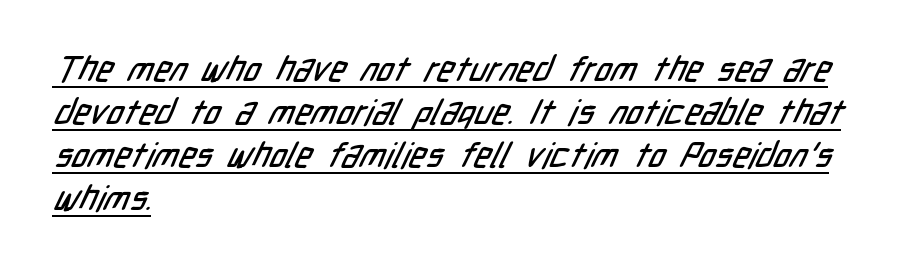
The image shows 35 px condensed sans-serif type; set left-aligned, line spacing 1.23x, normal letter spacing, underlined; low stroke contrast and a medium x-height.
